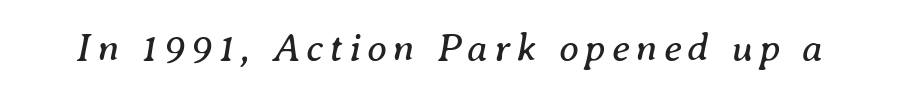
{"serif": "yes", "italic": "yes", "lean": "right", "slant_degrees": 8, "bold": "no", "weight": "regular", "width": "normal", "stroke_contrast": "medium", "x_height": "medium", "monospaced": "no", "underline": "no", "glyph_px": 40}
